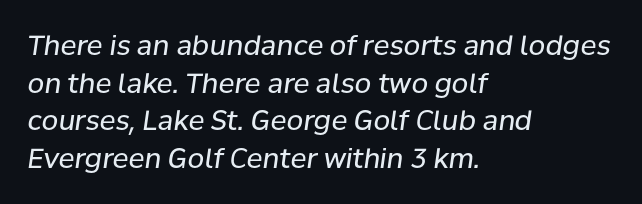
The image shows 27 px text type, italic (leaning right); set left-aligned, normal line spacing (1.39x), normal letter spacing, not underlined.
